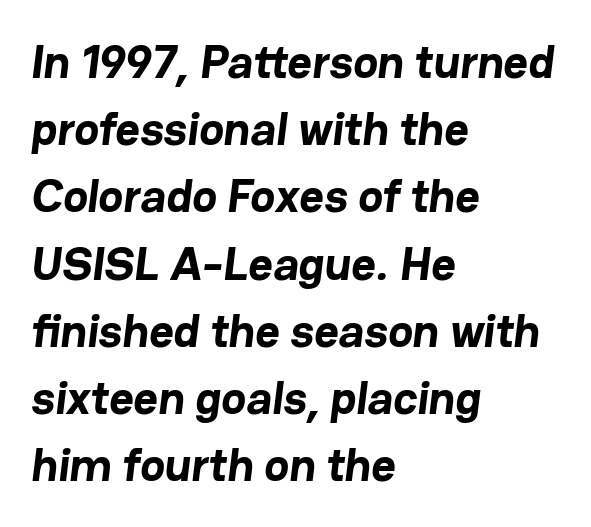
The image shows 47 px bold sans-serif type; set left-aligned, normal line spacing (1.43x), normal letter spacing, not underlined; low stroke contrast and a medium x-height.
